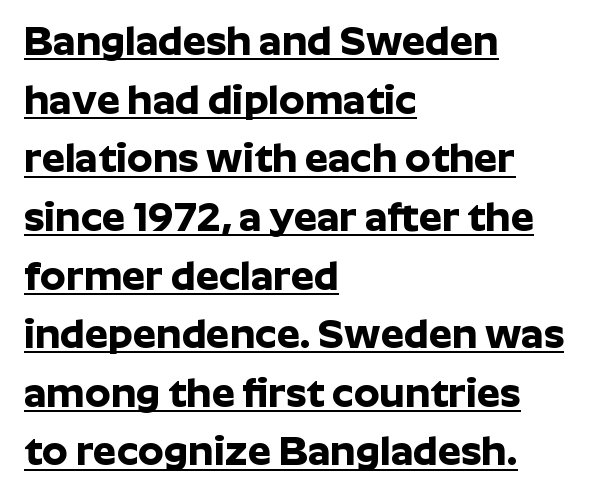
{"serif": "no", "italic": "no", "bold": "yes", "weight": "bold", "width": "normal", "stroke_contrast": "low", "x_height": "medium", "monospaced": "no", "underline": "yes", "align": "left", "line_spacing": "normal", "line_spacing_ratio": 1.43, "letter_spacing": "normal", "letter_spacing_em": 0.0, "glyph_px": 41}
